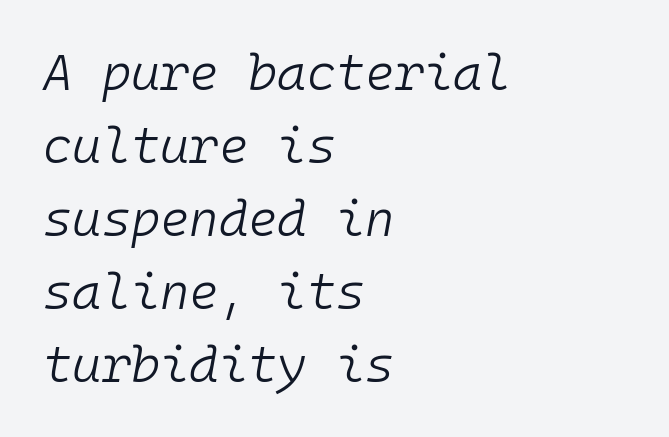
The image shows 50 px light type, italic (leaning right), monospaced; set left-aligned, normal line spacing (1.46x), normal letter spacing, not underlined; low stroke contrast and a medium x-height.
